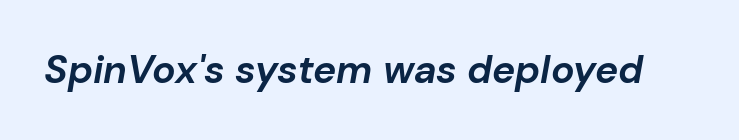
The image shows 39 px bold type, italic (leaning right); set normal letter spacing, not underlined; low stroke contrast and a medium x-height.
